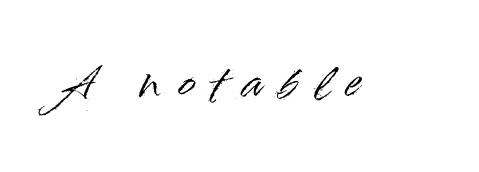
Q: Is the text italic (slanted)? A: Yes.
Q: Is the typeface a serif or a sans-serif typeface? A: Sans-serif.
Q: Is the text underlined? A: No.
Q: Is the spacing between letters normal or unusually wide? A: Unusually wide.
Q: Width (condensed, normal, or wide)? A: Normal.
Q: Stroke contrast? A: High.
Q: x-height? A: Small.
Q: Monospaced? A: No.
